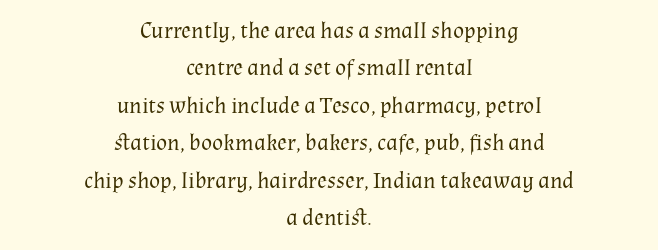
Q: Is the text bold? A: No.
Q: Is the text italic (slanted)? A: No, it is upright.
Q: Is the text underlined? A: No.
Q: How is the paragraph aligned? A: Centered.
Q: Is the spacing between letters normal or unusually wide? A: Normal.
Q: Is the spacing between lines tight, normal or loose? A: Normal.
